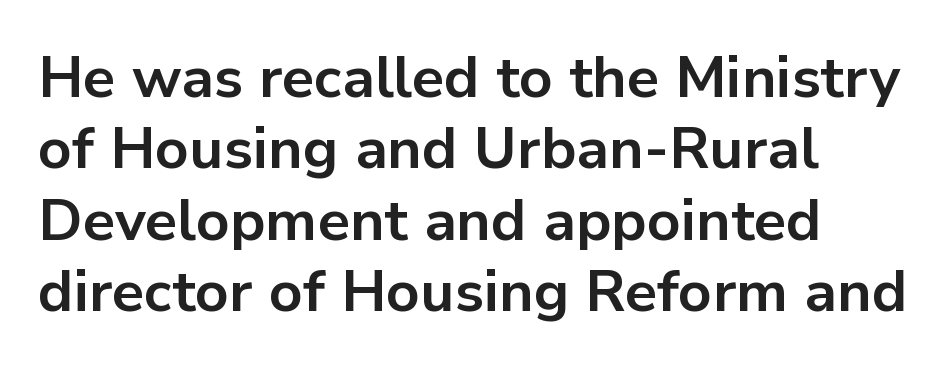
{"serif": "no", "italic": "no", "bold": "yes", "weight": "bold", "width": "normal", "stroke_contrast": "low", "x_height": "medium", "monospaced": "no", "underline": "no", "align": "left", "line_spacing_ratio": 1.23, "letter_spacing": "normal", "letter_spacing_em": 0.0, "glyph_px": 58}
